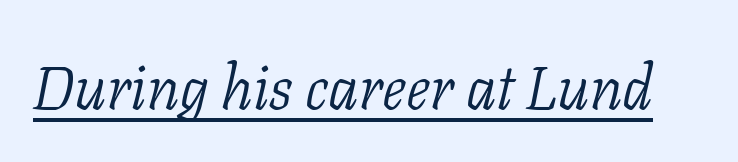
Q: Is the text bold? A: No.
Q: Is the text italic (slanted)? A: Yes, it leans right by about 11 degrees.
Q: Is the typeface a serif or a sans-serif typeface? A: Serif.
Q: Is the text underlined? A: Yes.
Q: Is the spacing between letters normal or unusually wide? A: Normal.
Q: Width (condensed, normal, or wide)? A: Normal.
Q: Stroke contrast? A: Low.
Q: x-height? A: Medium.
Q: Monospaced? A: No.
